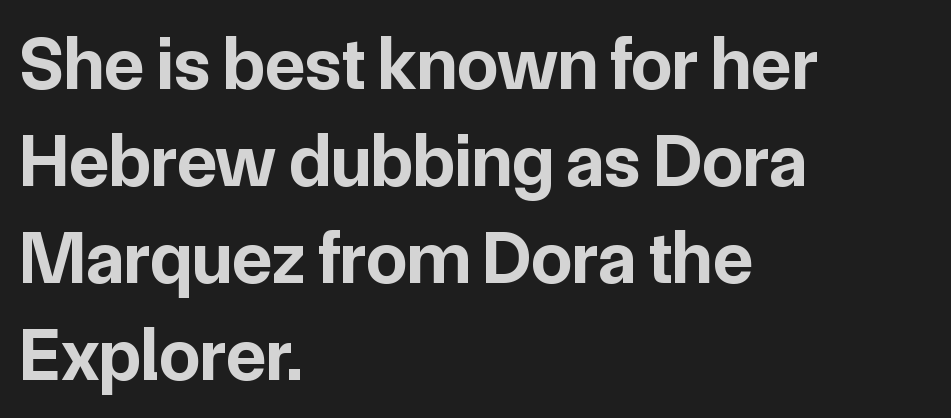
{"serif": "no", "italic": "no", "bold": "yes", "weight": "bold", "width": "normal", "stroke_contrast": "low", "x_height": "medium", "monospaced": "no", "underline": "no", "align": "left", "line_spacing": "normal", "line_spacing_ratio": 1.31, "letter_spacing": "normal", "letter_spacing_em": 0.0, "glyph_px": 74}
